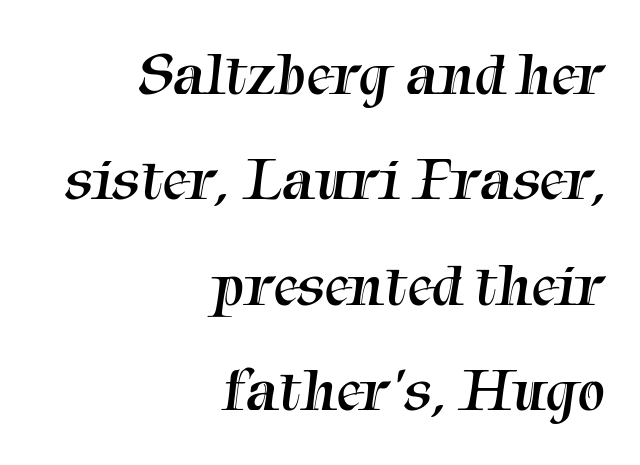
Q: Is the text bold? A: No.
Q: Is the typeface a serif or a sans-serif typeface? A: Serif.
Q: Is the text underlined? A: No.
Q: How is the paragraph aligned? A: Right-aligned.
Q: Is the spacing between letters normal or unusually wide? A: Normal.
Q: Is the spacing between lines tight, normal or loose? A: Normal.
Q: Width (condensed, normal, or wide)? A: Normal.
Q: Stroke contrast? A: Medium.
Q: x-height? A: Medium.
Q: Monospaced? A: No.
